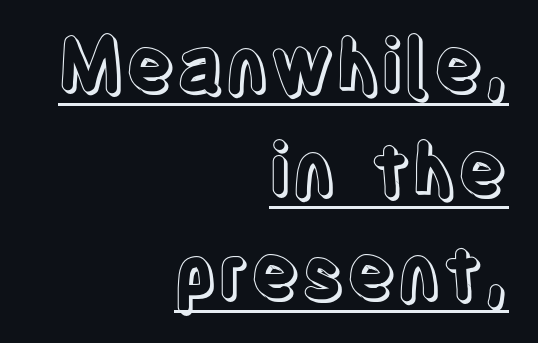
The image shows 74 px condensed type, upright; set right-aligned, normal line spacing (1.4x), normal letter spacing, underlined; a large x-height.
